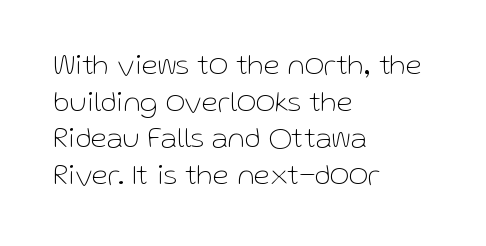
Q: Is the text bold? A: No.
Q: Is the text italic (slanted)? A: No, it is upright.
Q: Is the typeface a serif or a sans-serif typeface? A: Sans-serif.
Q: Is the text underlined? A: No.
Q: How is the paragraph aligned? A: Left-aligned.
Q: Is the spacing between letters normal or unusually wide? A: Normal.
Q: Width (condensed, normal, or wide)? A: Normal.
Q: Stroke contrast? A: Low.
Q: x-height? A: Medium.
Q: Monospaced? A: No.
